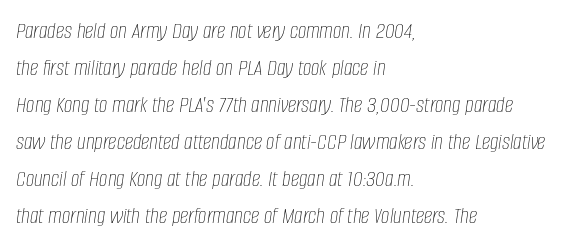
Q: Is the text bold? A: No.
Q: Is the text italic (slanted)? A: Yes, it leans right by about 8 degrees.
Q: Is the text underlined? A: No.
Q: How is the paragraph aligned? A: Left-aligned.
Q: Is the spacing between letters normal or unusually wide? A: Normal.
Q: Is the spacing between lines tight, normal or loose? A: Normal.
